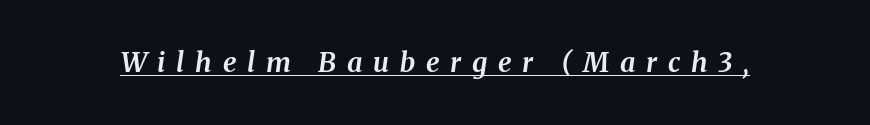
Q: Is the text bold? A: Yes.
Q: Is the text italic (slanted)? A: Yes, it leans right by about 8 degrees.
Q: Is the text underlined? A: Yes.
Q: Is the spacing between letters normal or unusually wide? A: Unusually wide.
